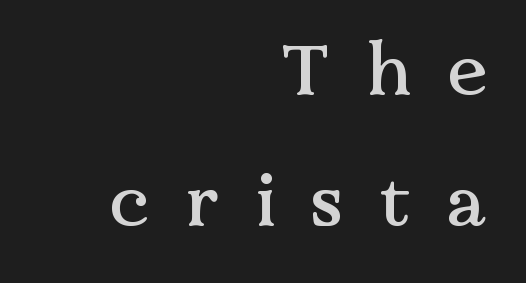
The image shows 72 px serif type, upright; set right-aligned, line spacing 1.82x, unusually wide letter spacing (+0.5 em), not underlined; medium stroke contrast and a medium x-height.
